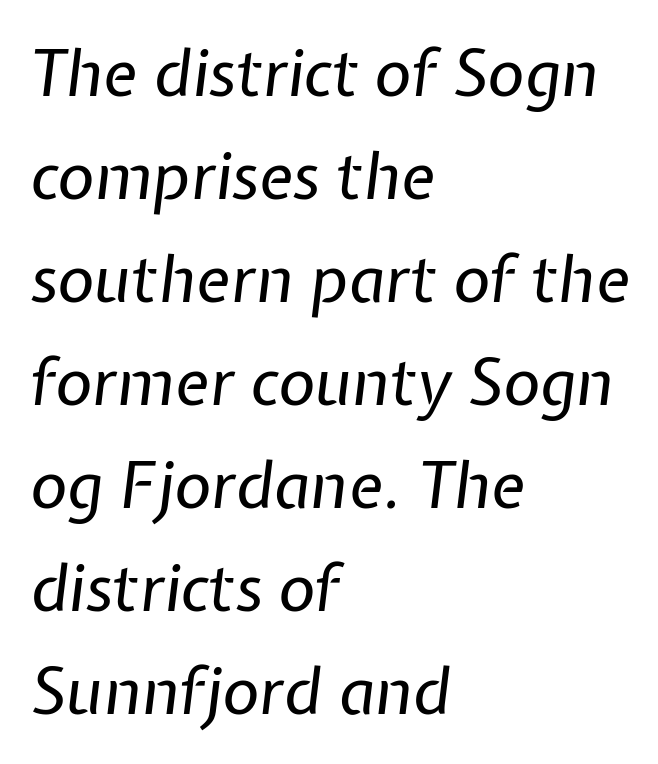
Is the letter spacing exaggerated? No — it looks like the ordinary default. Caption: face not bold, strokes unweighted. Only glyphs here, with clear space below each row. Line spacing here is normal.
